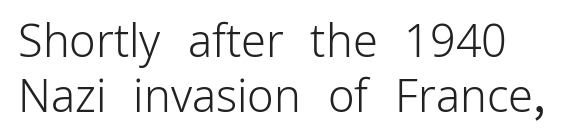
Is the stroke heavy? The answer is a plain regular-or-lighter. These lines were composed using upright roman letters. Each row of text sits above clean, open space. There is no visible air inserted between adjacent glyphs. You could not count columns in this text — the font is proportionally spaced. I'd call this a sans setting — the letters go barefoot.
